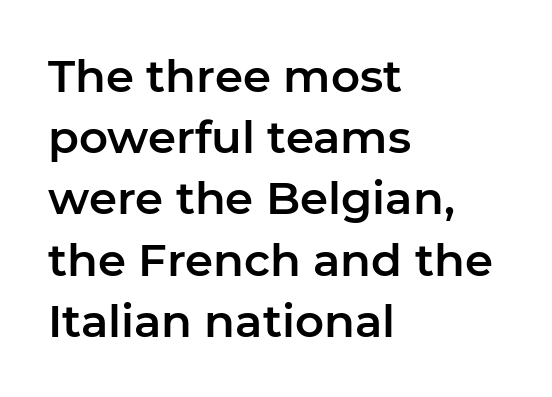
{"serif": "no", "italic": "no", "width": "normal", "stroke_contrast": "low", "x_height": "medium", "monospaced": "no", "underline": "no", "align": "left", "line_spacing": "normal", "line_spacing_ratio": 1.36, "letter_spacing": "normal", "letter_spacing_em": 0.0, "glyph_px": 45}
